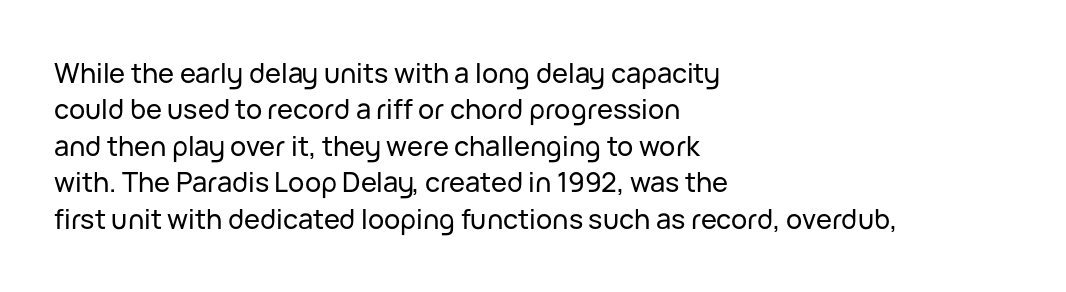
Q: Is the text italic (slanted)? A: No, it is upright.
Q: Is the text underlined? A: No.
Q: How is the paragraph aligned? A: Left-aligned.
Q: Is the spacing between letters normal or unusually wide? A: Normal.
Q: Is the spacing between lines tight, normal or loose? A: Normal.
